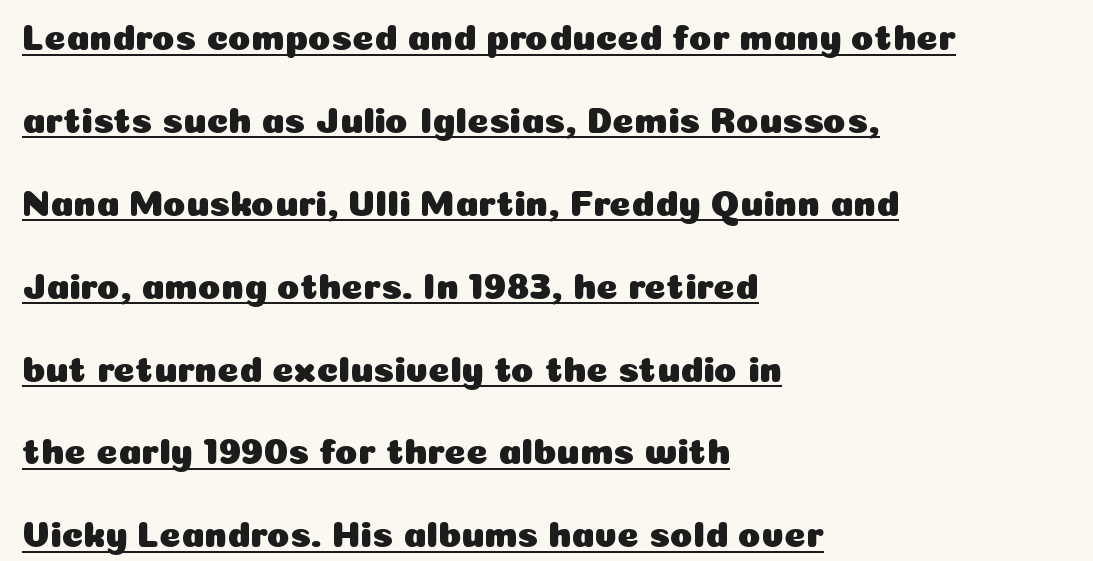
The image shows 37 px sans-serif type, upright; set left-aligned, loose line spacing (2.24x), normal letter spacing, underlined; low stroke contrast and a medium x-height.
